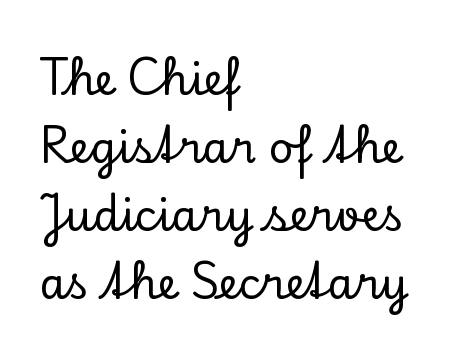
The image shows 43 px text type, upright; set left-aligned, normal line spacing (1.58x), normal letter spacing, not underlined; low stroke contrast and a small x-height.
